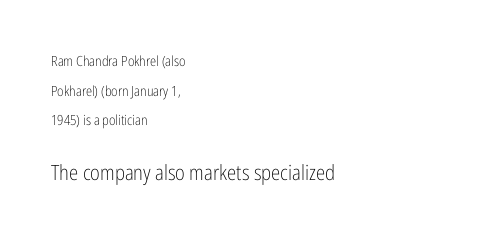
{"italic": "no", "bold": "no", "underline": "no", "align": "left", "line_spacing": "loose", "line_spacing_ratio": 2.12, "letter_spacing": "normal", "letter_spacing_em": 0.0, "larger_block": "second", "size_ratio": 1.5, "glyph_px": 21}
